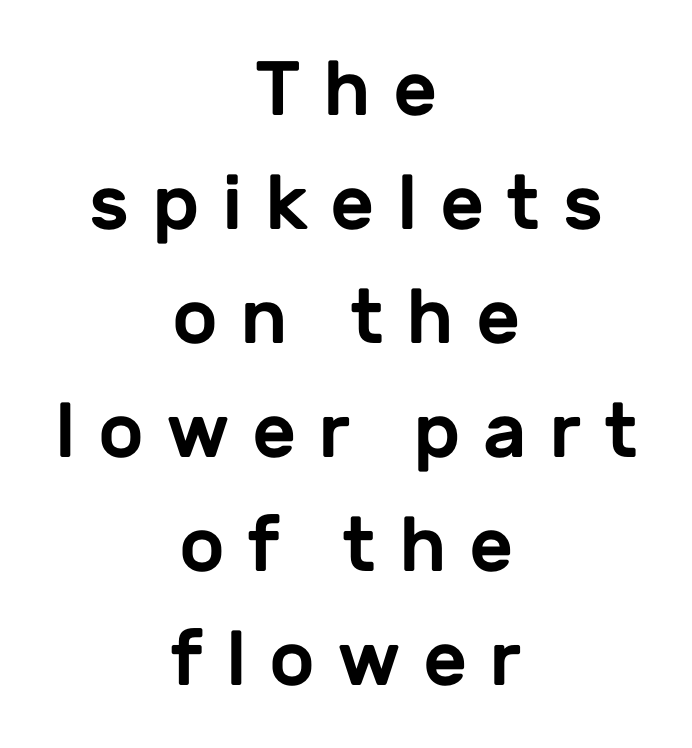
The type family on display is of the sans-serif kind. This is the regular roman posture of the typeface. The strip under each line holds only bare page. The horizontal fit of the characters is loose and conspicuously gappy.
